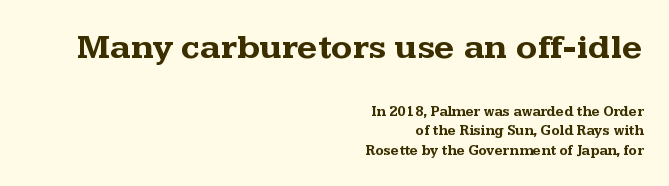
You could not count columns in this text — the font is proportionally spaced. Of the two passages, the one on top uses the larger point size. Honestly, the row spacing looks completely unremarkable. How are the letters spaced? Ordinarily, with no added tracking. A full-strength bold gives these letters their thick strokes.
